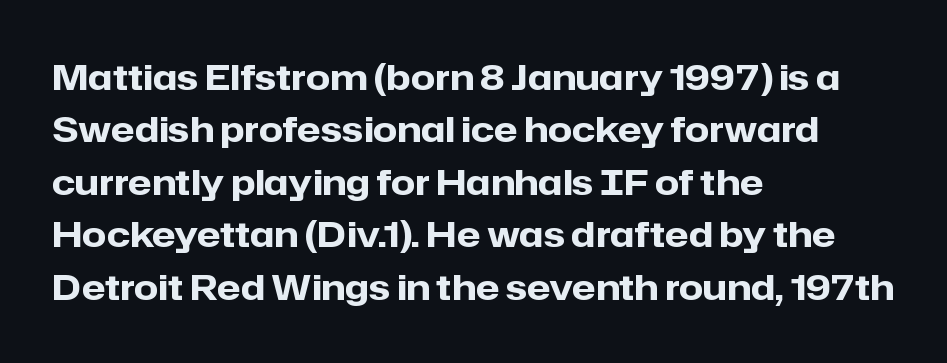
Q: Is the text bold? A: Yes.
Q: Is the text italic (slanted)? A: No, it is upright.
Q: Is the typeface a serif or a sans-serif typeface? A: Sans-serif.
Q: Is the text underlined? A: No.
Q: How is the paragraph aligned? A: Left-aligned.
Q: Is the spacing between letters normal or unusually wide? A: Normal.
Q: Is the spacing between lines tight, normal or loose? A: Normal.
Q: Width (condensed, normal, or wide)? A: Normal.
Q: Stroke contrast? A: Low.
Q: x-height? A: Medium.
Q: Monospaced? A: No.
